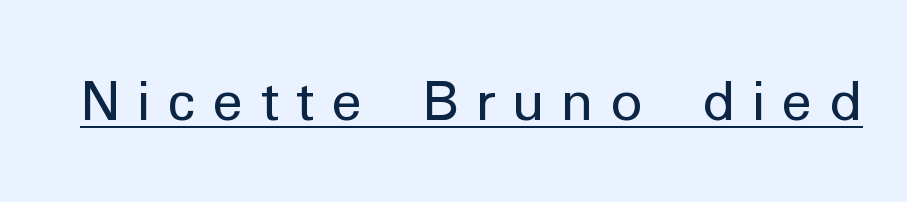
{"serif": "no", "italic": "no", "bold": "no", "weight": "regular", "width": "normal", "stroke_contrast": "low", "x_height": "medium", "monospaced": "no", "underline": "yes", "letter_spacing": "wide", "letter_spacing_em": 0.29, "glyph_px": 55}
